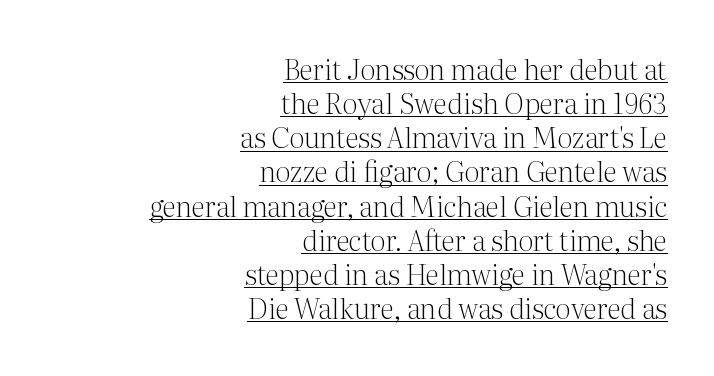
Q: Is the text bold? A: No.
Q: Is the text italic (slanted)? A: No, it is upright.
Q: Is the typeface a serif or a sans-serif typeface? A: Serif.
Q: Is the text underlined? A: Yes.
Q: How is the paragraph aligned? A: Right-aligned.
Q: Is the spacing between letters normal or unusually wide? A: Normal.
Q: Width (condensed, normal, or wide)? A: Normal.
Q: Stroke contrast? A: Medium.
Q: x-height? A: Medium.
Q: Monospaced? A: No.
